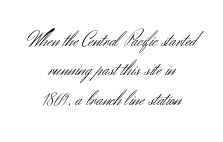
Q: Is the text bold? A: No.
Q: Is the text italic (slanted)? A: Yes.
Q: Is the text underlined? A: No.
Q: How is the paragraph aligned? A: Centered.
Q: Is the spacing between letters normal or unusually wide? A: Normal.
Q: Is the spacing between lines tight, normal or loose? A: Normal.
